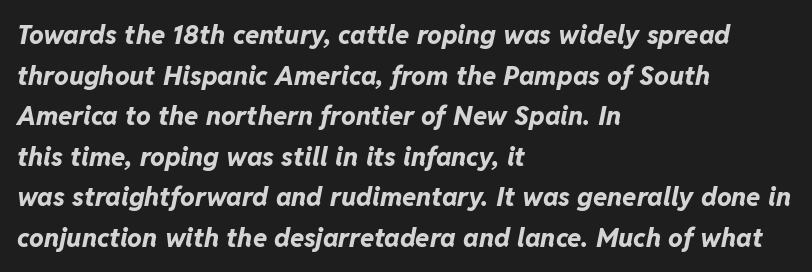
Characters are canted at an angle relative to the baseline's perpendicular. This rendering uses left alignment, leaving the right contour irregular. This is heavy type, rendered in bold. The vertical gap from one line to the next is medium.
